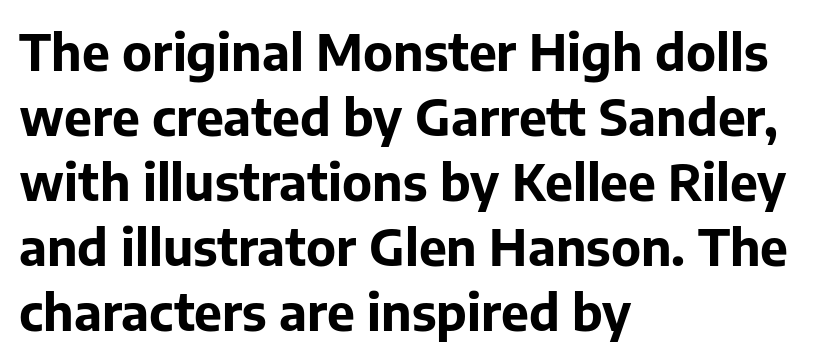
Q: Is the text bold? A: Yes.
Q: Is the text italic (slanted)? A: No, it is upright.
Q: Is the typeface a serif or a sans-serif typeface? A: Sans-serif.
Q: Is the text underlined? A: No.
Q: How is the paragraph aligned? A: Left-aligned.
Q: Is the spacing between letters normal or unusually wide? A: Normal.
Q: Is the spacing between lines tight, normal or loose? A: Normal.
Q: Width (condensed, normal, or wide)? A: Normal.
Q: Stroke contrast? A: Low.
Q: x-height? A: Medium.
Q: Monospaced? A: No.
